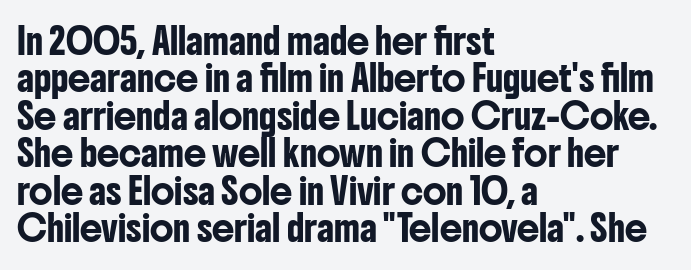
The rendering anchors every line to the left-hand side. The vertical gap from one line to the next is medium. The letterforms sit shoulder to shoulder at normal distance. Lines of text with bare space underneath. This is roman type, the default non-slanted kind.
